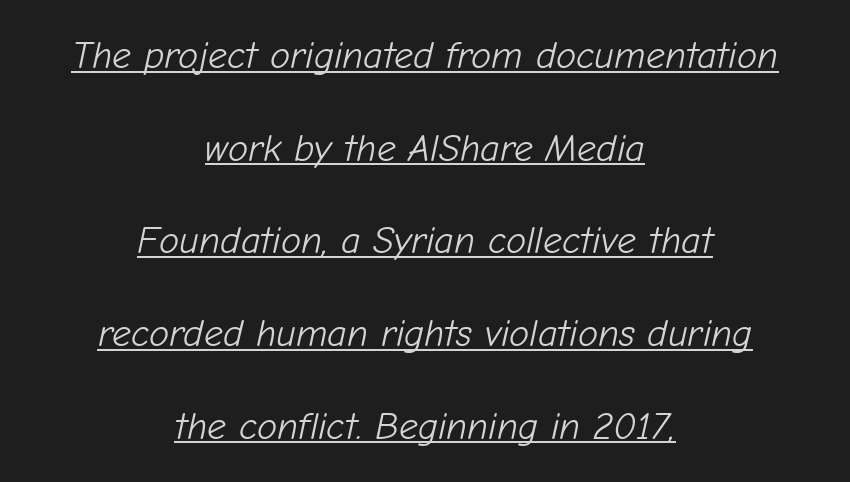
Here the designer chose a conventional face with non-uniform glyph widths. If you folded the block vertically in half, each line would mirror itself in length. The passage shown is not bold in any degree. Spacing between characters is what you'd get straight out of the box.
